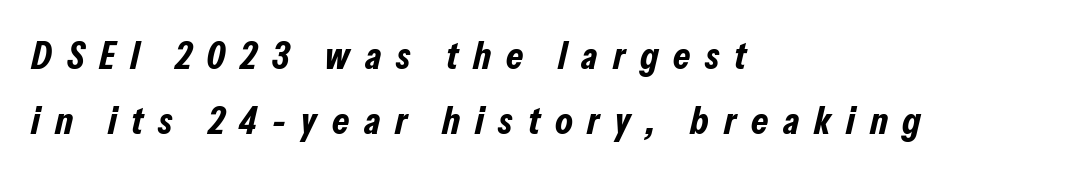
{"italic": "yes", "lean": "right", "slant_degrees": 13, "bold": "yes", "weight": "bold", "width": "condensed", "stroke_contrast": "low", "x_height": "medium", "monospaced": "no", "underline": "no", "align": "left", "line_spacing": "normal", "line_spacing_ratio": 1.66, "letter_spacing": "wide", "letter_spacing_em": 0.38, "glyph_px": 39}
